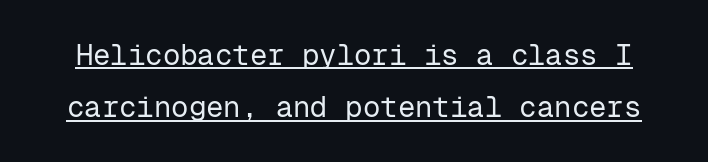
This is the regular roman posture of the typeface. The passage shown has conventional tracking throughout. This sample has the even, mechanical cadence of fixed-width lettering. The face used here appears with an underline applied. A light-to-regular cut is what we see here.
